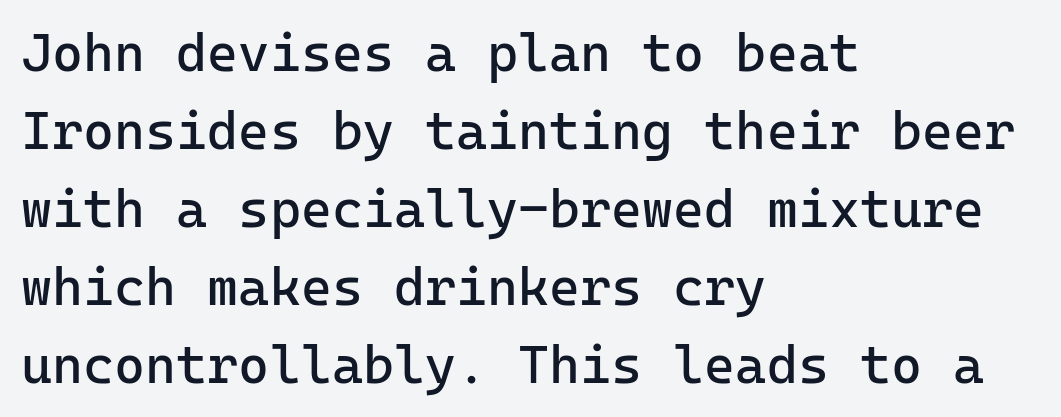
The image shows 53 px regular-weight sans-serif type, upright, monospaced; set left-aligned, normal line spacing (1.47x), normal letter spacing, not underlined; low stroke contrast and a medium x-height.
